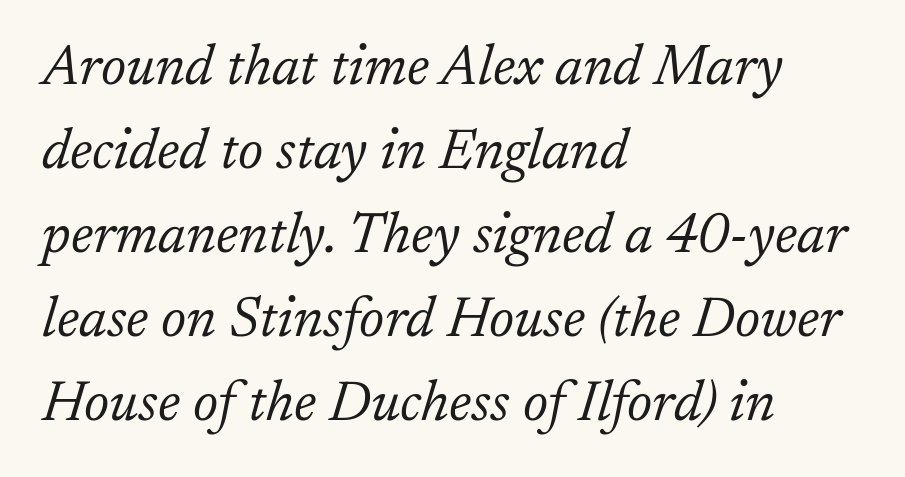
{"serif": "yes", "italic": "yes", "lean": "right", "slant_degrees": 17, "bold": "no", "weight": "light", "width": "normal", "stroke_contrast": "low", "x_height": "medium", "monospaced": "no", "underline": "no", "align": "left", "line_spacing": "normal", "line_spacing_ratio": 1.5, "letter_spacing": "normal", "letter_spacing_em": 0.0, "glyph_px": 56}
